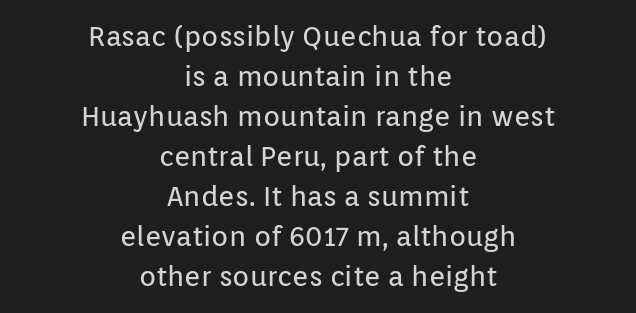
The image shows 28 px regular-weight sans-serif type, upright; set centered, normal line spacing (1.43x), normal letter spacing, not underlined; low stroke contrast and a medium x-height.
